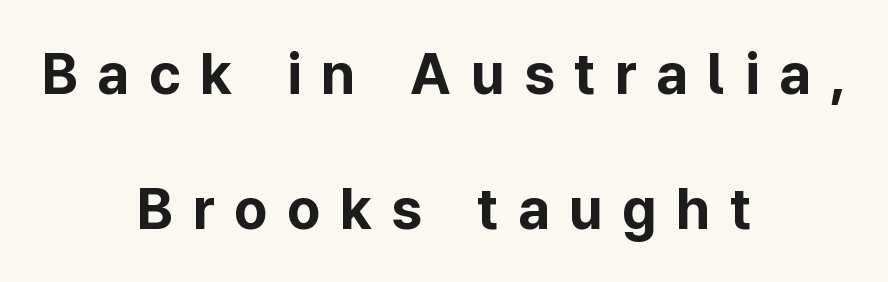
The image shows 57 px bold sans-serif type, upright; set centered, loose line spacing (2.36x), unusually wide letter spacing (+0.34 em), not underlined; low stroke contrast and a medium x-height.
